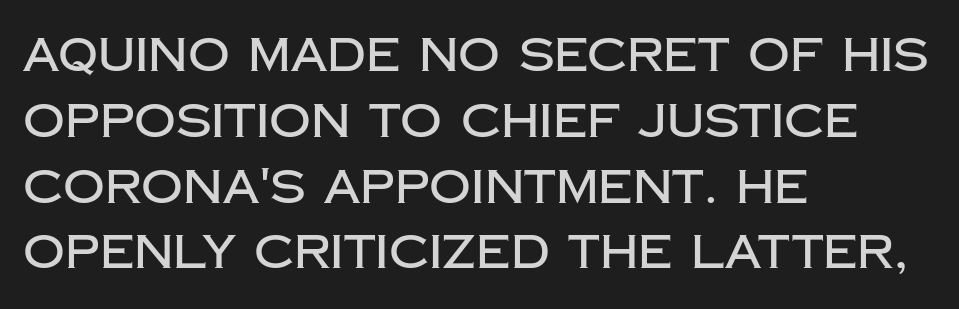
{"serif": "no", "italic": "no", "width": "normal", "stroke_contrast": "low", "x_height": "large", "monospaced": "no", "underline": "no", "align": "left", "line_spacing": "normal", "line_spacing_ratio": 1.43, "letter_spacing": "normal", "letter_spacing_em": 0.0, "glyph_px": 46}
